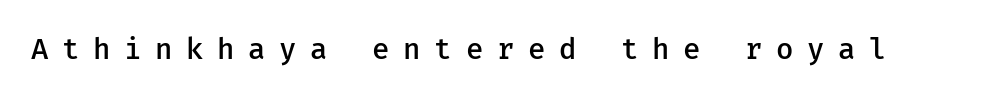
{"serif": "no", "italic": "no", "bold": "semi", "weight": "semibold", "width": "normal", "stroke_contrast": "low", "x_height": "medium", "underline": "no", "letter_spacing": "wide", "letter_spacing_em": 0.47, "glyph_px": 29}
